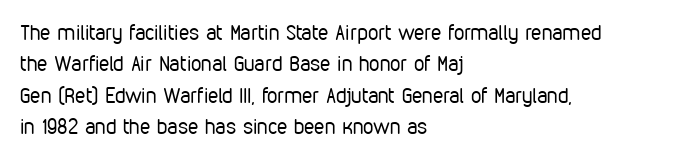
Q: Is the text bold? A: No.
Q: Is the text italic (slanted)? A: No, it is upright.
Q: Is the text underlined? A: No.
Q: How is the paragraph aligned? A: Left-aligned.
Q: Is the spacing between letters normal or unusually wide? A: Normal.
Q: Is the spacing between lines tight, normal or loose? A: Normal.
